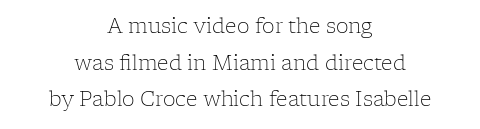
Q: Is the text bold? A: No.
Q: Is the text italic (slanted)? A: No, it is upright.
Q: Is the text underlined? A: No.
Q: How is the paragraph aligned? A: Centered.
Q: Is the spacing between letters normal or unusually wide? A: Normal.
